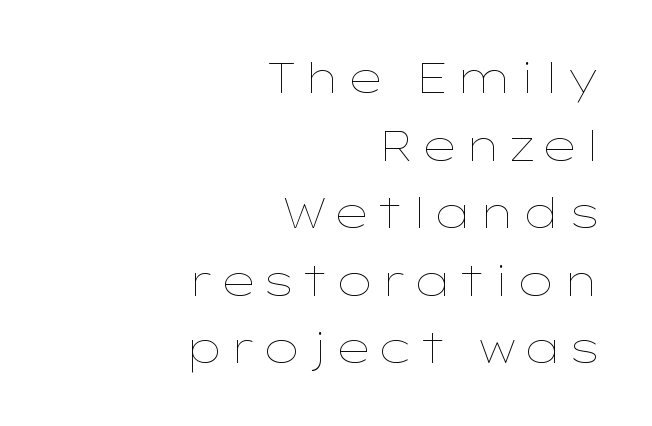
{"italic": "no", "bold": "no", "weight": "thin", "width": "wide", "stroke_contrast": "low", "x_height": "medium", "monospaced": "no", "underline": "no", "align": "right", "line_spacing": "normal", "line_spacing_ratio": 1.61, "glyph_px": 42}
